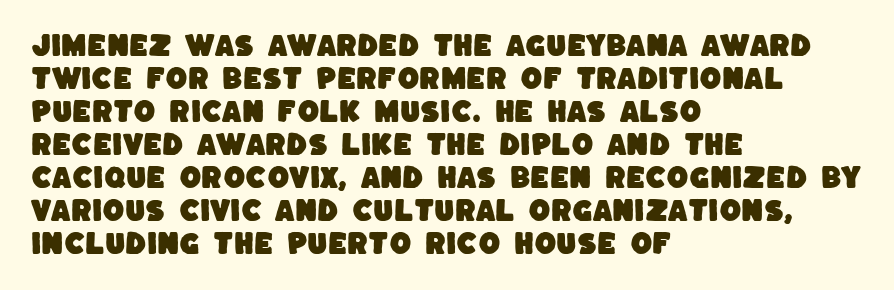
Q: Is the text underlined? A: No.
Q: How is the paragraph aligned? A: Left-aligned.
Q: Is the spacing between letters normal or unusually wide? A: Normal.
Q: Is the spacing between lines tight, normal or loose? A: Normal.
